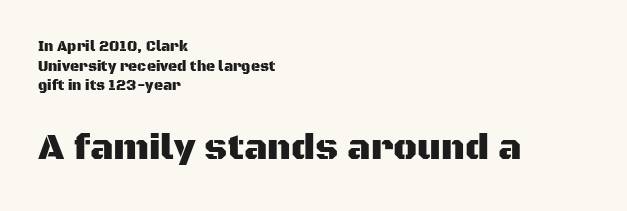
Nope, no serifs anywhere on these letters. This block has exactly the height ordinary leading produces. Any mark beneath the type? The region is blank. Every character sits straight up, as roman type does. You could not count columns in this text — the font is proportionally spaced. The second block has been scaled up relative to the first.
